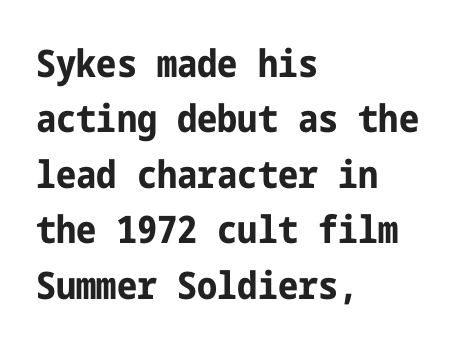
Q: Is the text bold? A: Yes.
Q: Is the text italic (slanted)? A: No, it is upright.
Q: Is the typeface a serif or a sans-serif typeface? A: Sans-serif.
Q: Is the text underlined? A: No.
Q: How is the paragraph aligned? A: Left-aligned.
Q: Is the spacing between letters normal or unusually wide? A: Normal.
Q: Is the spacing between lines tight, normal or loose? A: Normal.
Q: Width (condensed, normal, or wide)? A: Condensed.
Q: Stroke contrast? A: Low.
Q: x-height? A: Medium.
